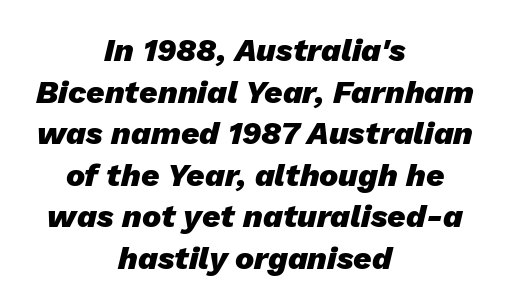
The image shows 32 px heavy type, italic (leaning right); set centered, normal line spacing (1.3x), normal letter spacing, not underlined; low stroke contrast and a medium x-height.
